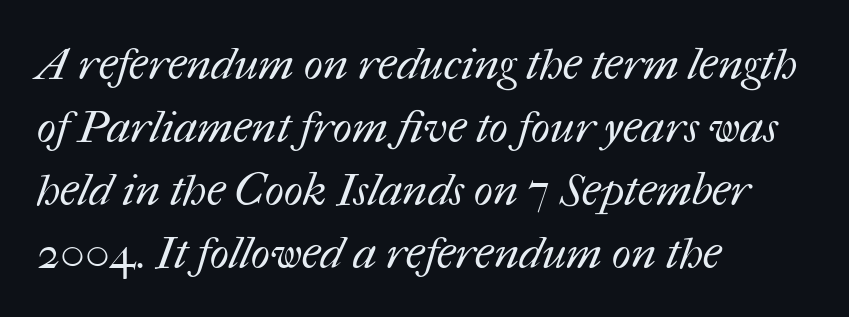
The image shows 45 px regular-weight type; set left-aligned, normal line spacing (1.4x), normal letter spacing, not underlined; medium stroke contrast and a medium x-height.
